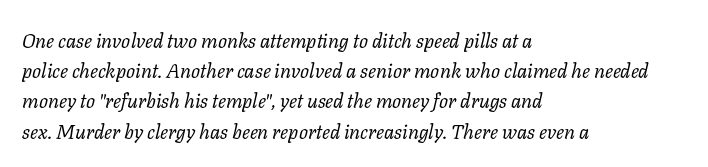
Q: Is the text bold? A: No.
Q: Is the text italic (slanted)? A: Yes, it leans right by about 11 degrees.
Q: Is the text underlined? A: No.
Q: How is the paragraph aligned? A: Left-aligned.
Q: Is the spacing between letters normal or unusually wide? A: Normal.
Q: Is the spacing between lines tight, normal or loose? A: Normal.
